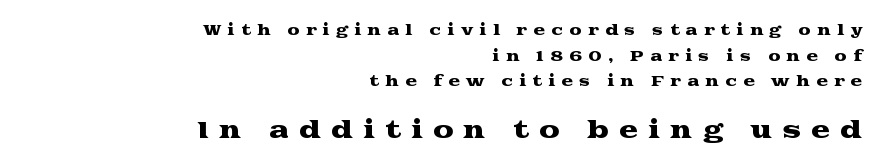
{"italic": "no", "underline": "no", "align": "right", "line_spacing_ratio": 1.83, "letter_spacing": "wide", "letter_spacing_em": 0.44, "larger_block": "second", "size_ratio": 1.64, "glyph_px": 23}
